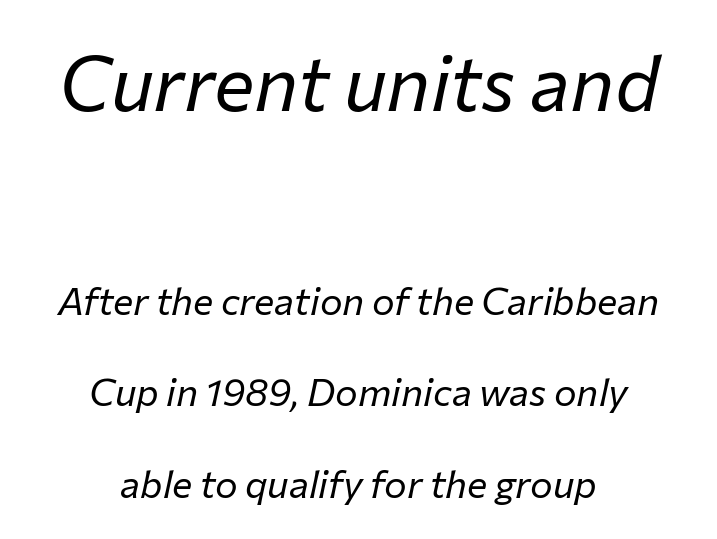
The image shows 76 px regular-weight type, italic (leaning right); set centered, loose line spacing (2.4x), normal letter spacing, not underlined; the first (top) block is 2.0x larger; low stroke contrast and a medium x-height.
